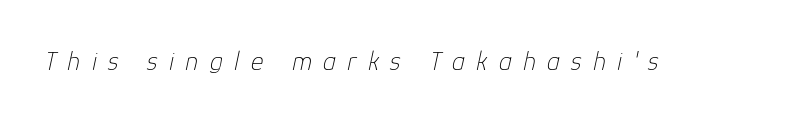
The image shows 27 px text type, italic (leaning right); set unusually wide letter spacing (+0.41 em), not underlined.
